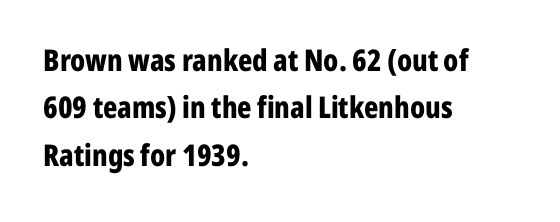
{"serif": "no", "italic": "no", "bold": "yes", "weight": "bold", "width": "condensed", "stroke_contrast": "low", "x_height": "medium", "monospaced": "no", "underline": "no", "align": "left", "line_spacing": "normal", "line_spacing_ratio": 1.58, "letter_spacing": "normal", "letter_spacing_em": 0.0, "glyph_px": 30}
